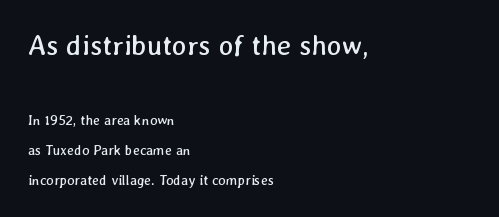
The image shows 28 px regular-weight type; set left-aligned, loose line spacing (2.15x), normal letter spacing, not underlined; the first (top) block is 2.0x larger; low stroke contrast and a medium x-height.
